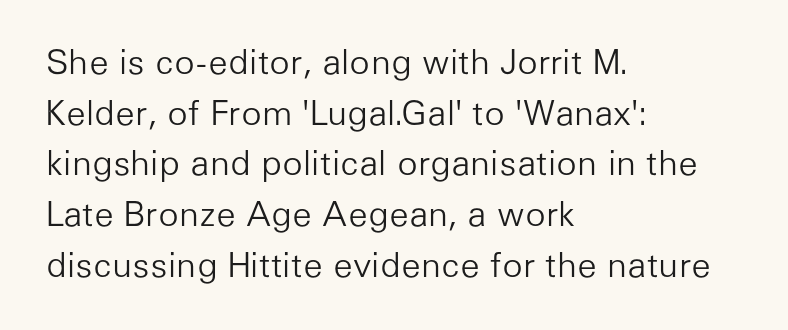
The image shows 34 px light sans-serif type, upright; set left-aligned, normal line spacing (1.49x), normal letter spacing, not underlined; low stroke contrast and a medium x-height.
